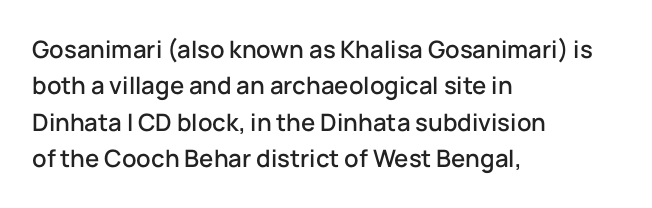
{"italic": "no", "underline": "no", "align": "left", "line_spacing": "normal", "line_spacing_ratio": 1.52, "letter_spacing": "normal", "letter_spacing_em": 0.0, "glyph_px": 24}
